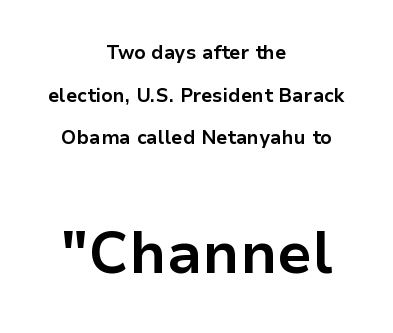
The image shows 58 px bold sans-serif type, upright; set centered, loose line spacing (2.25x), normal letter spacing, not underlined; the second (bottom) block is 3.05x larger; low stroke contrast and a medium x-height.
